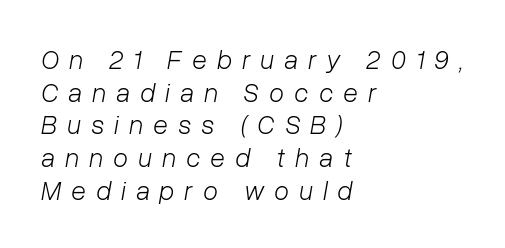
The image shows 27 px text type, italic (leaning right); set left-aligned, line spacing 1.21x, unusually wide letter spacing (+0.38 em), not underlined.
